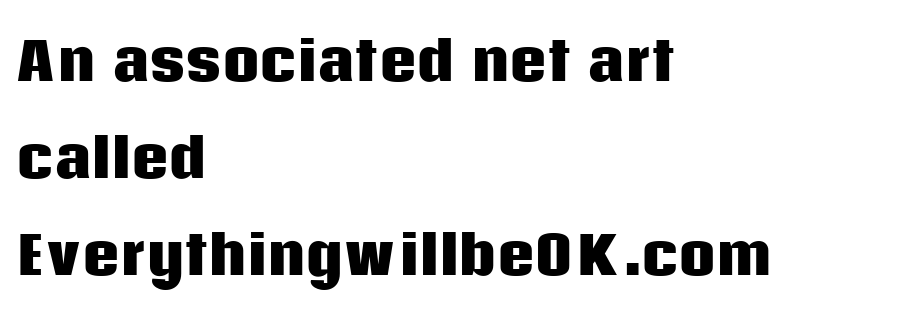
The specimen reads as upright at a glance. Notice how the passage keeps a crisp vertical edge on the left only. Is this a fixed-width face? No — the glyphs have proportional, varying widths. You could call the tracking neutral — neither tight nor loose. The type family on display is of the sans-serif kind. Descenders hang freely into open space.
